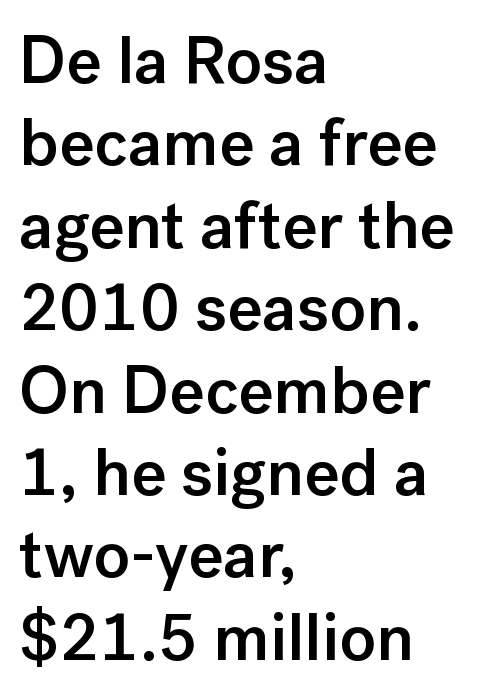
{"serif": "no", "italic": "no", "bold": "semi", "weight": "semibold", "width": "normal", "stroke_contrast": "low", "x_height": "medium", "monospaced": "no", "underline": "no", "align": "left", "line_spacing_ratio": 1.23, "letter_spacing": "normal", "letter_spacing_em": 0.0, "glyph_px": 67}
